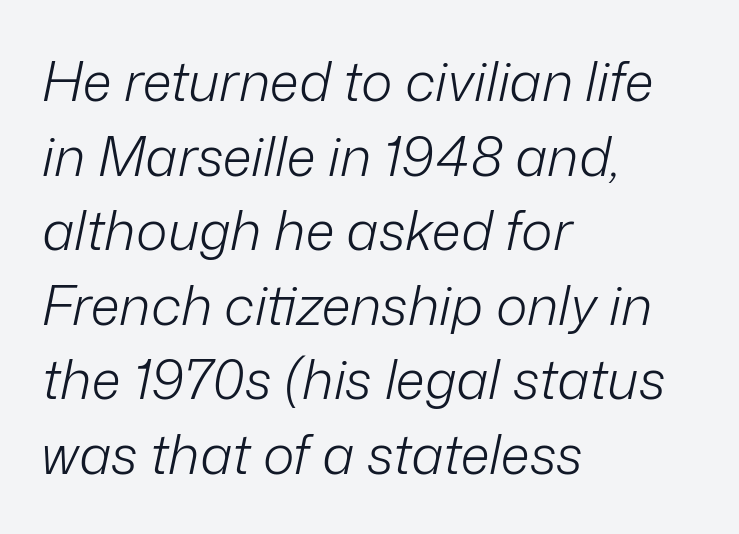
Quick note: underline off. What stands out about the letter spacing? Nothing — it is the standard amount. The rendering uses natural spacing where letterforms have individual widths. How would I describe the line gaps? Plain and ordinary. All the whitespace from short lines collects on the right. The whole block is typeset with a tilt.
